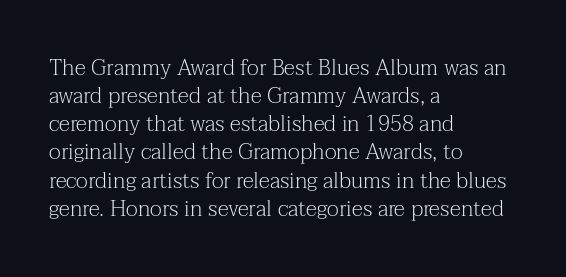
Q: Is the text bold? A: No.
Q: Is the text italic (slanted)? A: No, it is upright.
Q: Is the text underlined? A: No.
Q: How is the paragraph aligned? A: Left-aligned.
Q: Is the spacing between letters normal or unusually wide? A: Normal.
Q: Is the spacing between lines tight, normal or loose? A: Normal.
